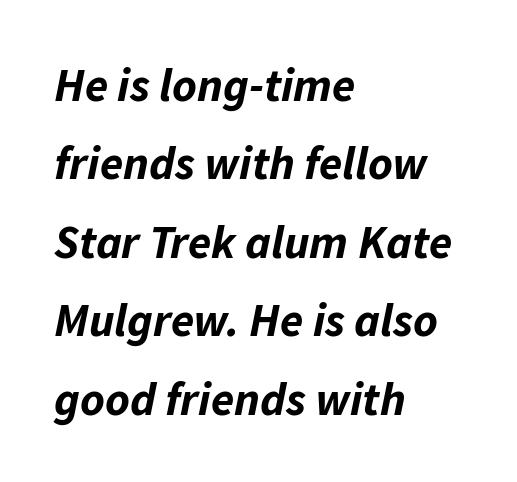
Has an underline been added? It has not. Thick stems and heavy bowls — unmistakably bold. Leftover space on each line is placed entirely after the last word. Letter spacing: default. Successive baselines arrive at the customary interval. Tall strokes in this sample are angled rather than plumb.
